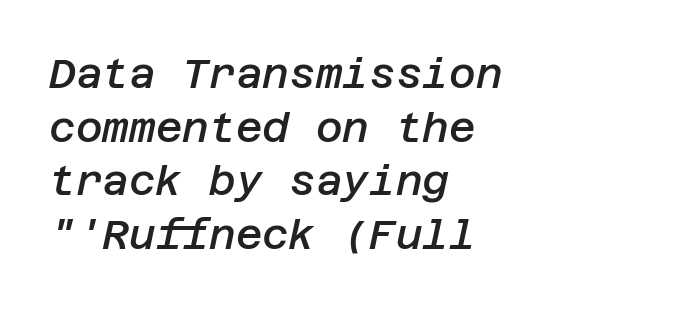
Q: Is the text bold? A: Semi-bold.
Q: Is the text italic (slanted)? A: Yes, it leans right by about 12 degrees.
Q: Is the text underlined? A: No.
Q: How is the paragraph aligned? A: Left-aligned.
Q: Is the spacing between letters normal or unusually wide? A: Normal.
Q: Is the spacing between lines tight, normal or loose? A: Normal.
Q: Width (condensed, normal, or wide)? A: Normal.
Q: Stroke contrast? A: Low.
Q: x-height? A: Large.
